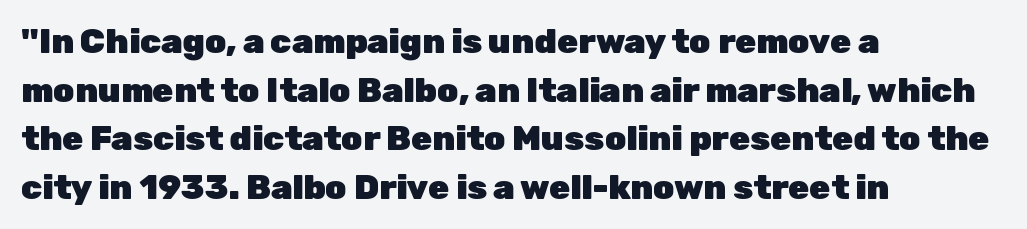
Typeset ragged right — the left edge is the straight one. Rule under the text: the space is simply empty. Nothing sits at the stroke ends, so this counts as sans-serif. A typesetter would call this proportional, since set widths differ per character. Italic: no, the glyphs are upright roman.
